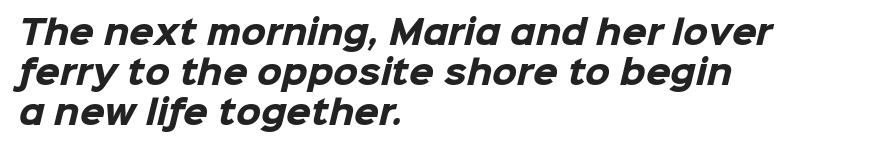
{"serif": "no", "bold": "yes", "weight": "heavy", "width": "normal", "stroke_contrast": "low", "x_height": "medium", "monospaced": "no", "underline": "no", "align": "left", "line_spacing": "normal", "line_spacing_ratio": 1.25, "letter_spacing": "normal", "letter_spacing_em": 0.0, "glyph_px": 32}
